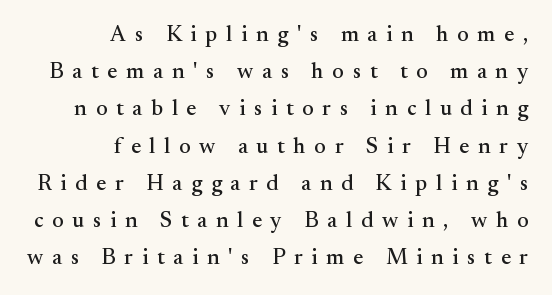
A flush-right, rag-left setting is used for this passage. Inter-character spacing is expanded well beyond the font's built-in metrics. Descenders are the only things crossing below the line. Italic? Not at all — the glyphs are vertical. A typesetter would call this leading conventional body-copy spacing.
